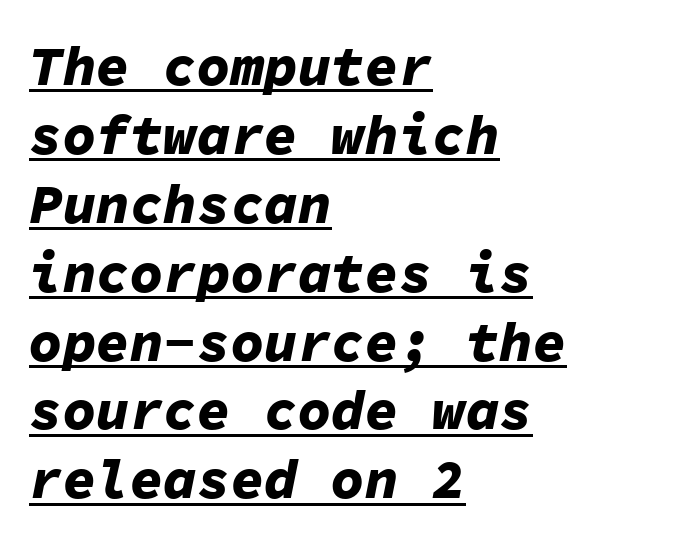
{"italic": "yes", "lean": "right", "slant_degrees": 11, "bold": "yes", "weight": "bold", "width": "normal", "stroke_contrast": "low", "x_height": "medium", "monospaced": "yes", "underline": "yes", "align": "left", "line_spacing_ratio": 1.23, "letter_spacing": "normal", "letter_spacing_em": 0.0, "glyph_px": 56}
